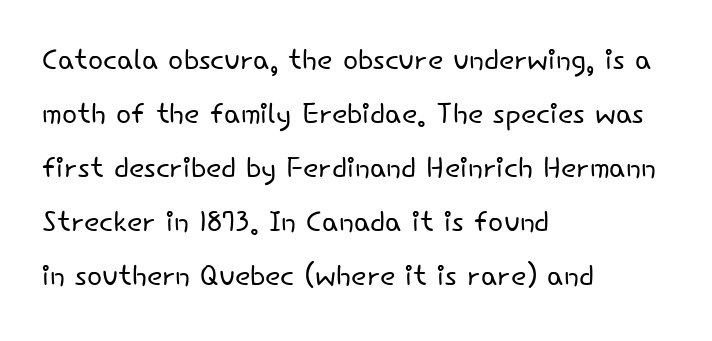
Q: Is the text bold? A: No.
Q: Is the text italic (slanted)? A: No, it is upright.
Q: Is the typeface a serif or a sans-serif typeface? A: Sans-serif.
Q: Is the text underlined? A: No.
Q: How is the paragraph aligned? A: Left-aligned.
Q: Is the spacing between letters normal or unusually wide? A: Normal.
Q: Is the spacing between lines tight, normal or loose? A: Normal.
Q: Width (condensed, normal, or wide)? A: Normal.
Q: Stroke contrast? A: Low.
Q: x-height? A: Small.
Q: Monospaced? A: No.
